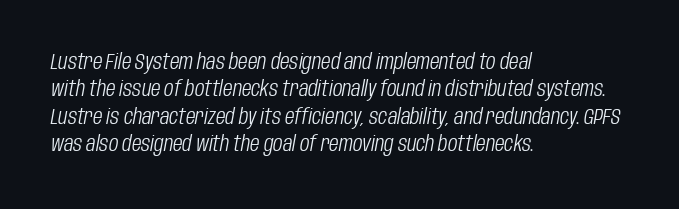
Q: Is the text bold? A: No.
Q: Is the text italic (slanted)? A: Yes, it leans right by about 10 degrees.
Q: Is the text underlined? A: No.
Q: How is the paragraph aligned? A: Left-aligned.
Q: Is the spacing between letters normal or unusually wide? A: Normal.
Q: Is the spacing between lines tight, normal or loose? A: Normal.
